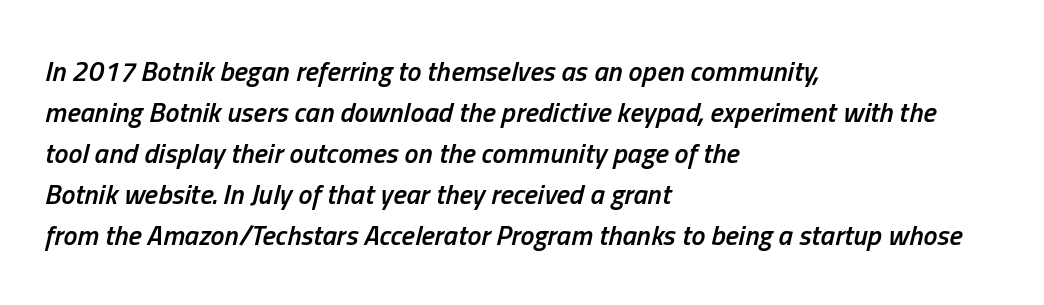
The image shows 28 px semibold, condensed type, italic (leaning right); set left-aligned, normal line spacing (1.46x), normal letter spacing, not underlined; low stroke contrast and a medium x-height.
